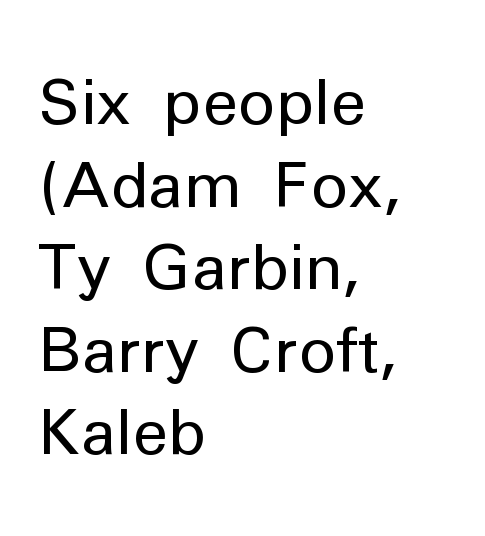
Q: Is the text bold? A: No.
Q: Is the text italic (slanted)? A: No, it is upright.
Q: Is the typeface a serif or a sans-serif typeface? A: Sans-serif.
Q: Is the text underlined? A: No.
Q: How is the paragraph aligned? A: Left-aligned.
Q: Is the spacing between letters normal or unusually wide? A: Normal.
Q: Is the spacing between lines tight, normal or loose? A: Normal.
Q: Width (condensed, normal, or wide)? A: Normal.
Q: Stroke contrast? A: Low.
Q: x-height? A: Medium.
Q: Monospaced? A: No.
